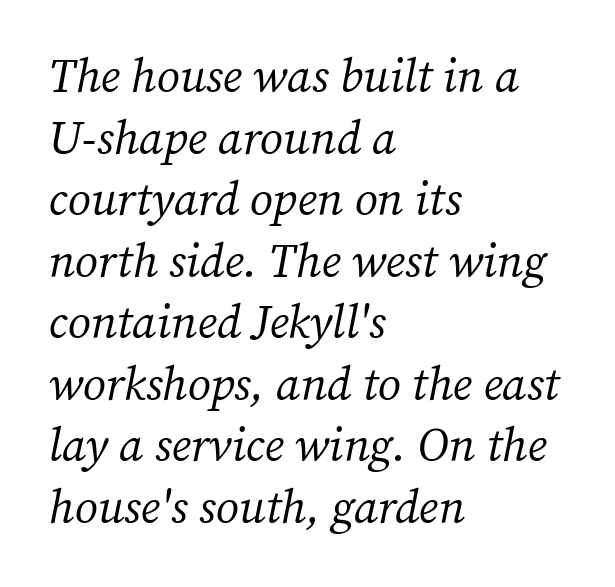
The image shows 47 px regular-weight serif type, italic (leaning right); set left-aligned, normal line spacing (1.31x), normal letter spacing, not underlined; medium stroke contrast and a medium x-height.
